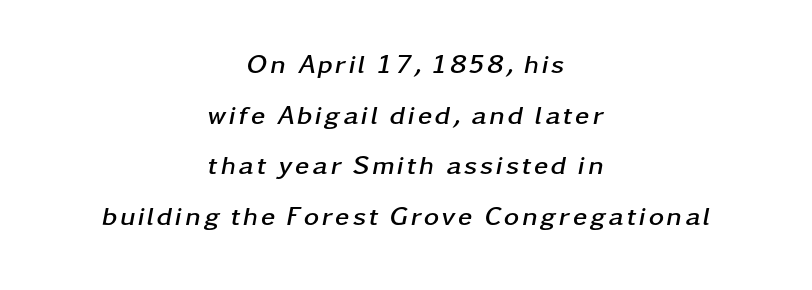
Q: Is the text bold? A: Yes.
Q: Is the text italic (slanted)? A: Yes, it leans right by about 11 degrees.
Q: Is the text underlined? A: No.
Q: How is the paragraph aligned? A: Centered.
Q: Is the spacing between lines tight, normal or loose? A: Loose.
